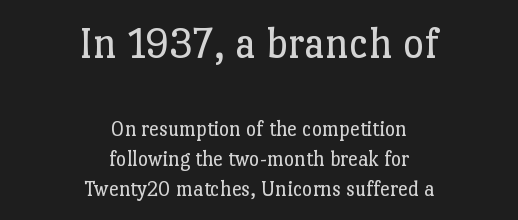
The image shows 45 px regular-weight serif type, upright; set centered, normal line spacing (1.37x), normal letter spacing, not underlined; the first (top) block is 2.05x larger; low stroke contrast and a medium x-height.
